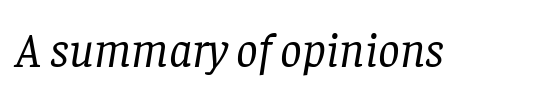
Q: Is the text bold? A: No.
Q: Is the text italic (slanted)? A: Yes, it leans right by about 8 degrees.
Q: Is the typeface a serif or a sans-serif typeface? A: Serif.
Q: Is the text underlined? A: No.
Q: Is the spacing between letters normal or unusually wide? A: Normal.
Q: Width (condensed, normal, or wide)? A: Normal.
Q: Stroke contrast? A: Low.
Q: x-height? A: Large.
Q: Monospaced? A: No.
